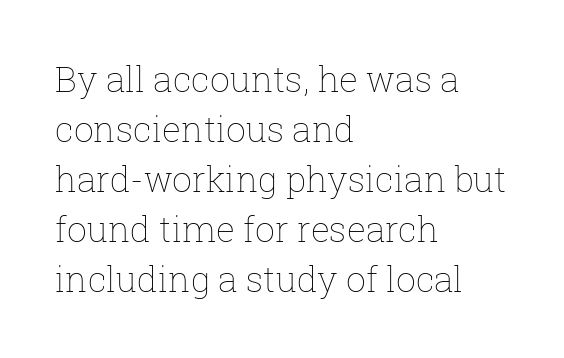
Q: Is the text bold? A: No.
Q: Is the text italic (slanted)? A: No, it is upright.
Q: Is the text underlined? A: No.
Q: How is the paragraph aligned? A: Left-aligned.
Q: Is the spacing between letters normal or unusually wide? A: Normal.
Q: Is the spacing between lines tight, normal or loose? A: Normal.
Q: Width (condensed, normal, or wide)? A: Normal.
Q: Stroke contrast? A: Low.
Q: x-height? A: Medium.
Q: Monospaced? A: No.
